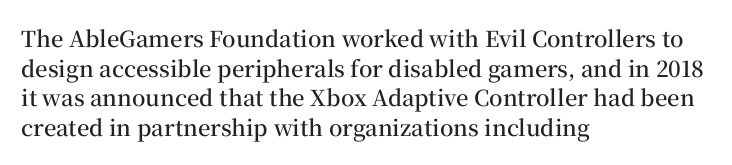
No word sits above an underline. Look at the stroke-to-counter ratio: somewhat heavy, a semibold. When letters stand straight like this, we call the style roman or upright. Observe the ordinary spacing: letters are neighbours, not strangers. The space between consecutive lines is moderate.
